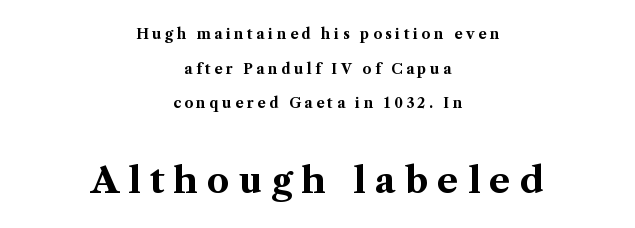
How heavy is the stroke? Heavy — this is a bold. The designer dialed line spacing up above the default. Bare-footed words on every line. Little horizontal feet cap the strokes, marking this as serif type.
